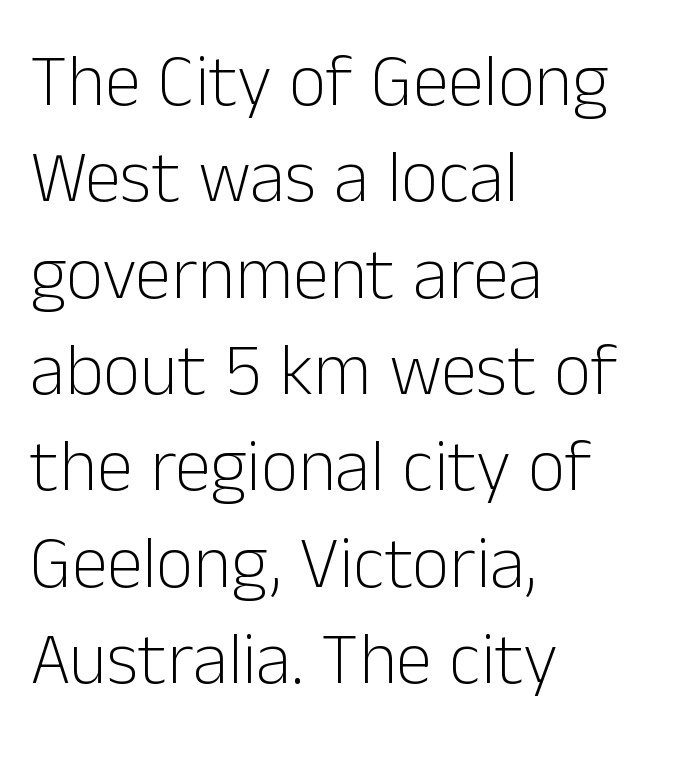
{"serif": "no", "italic": "no", "bold": "no", "weight": "light", "width": "normal", "stroke_contrast": "low", "x_height": "medium", "monospaced": "no", "underline": "no", "align": "left", "line_spacing": "normal", "line_spacing_ratio": 1.32, "letter_spacing": "normal", "letter_spacing_em": 0.0, "glyph_px": 73}
